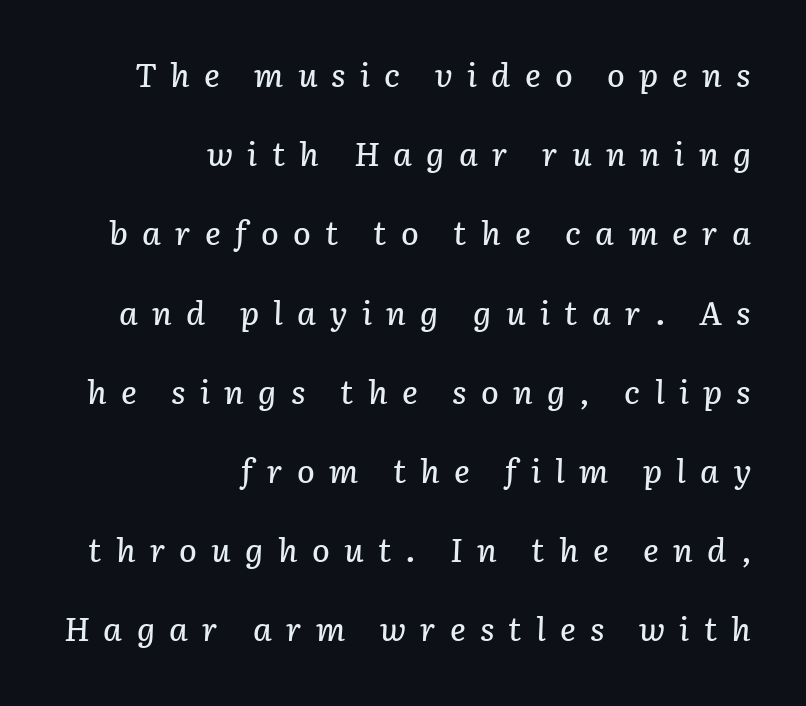
{"italic": "yes", "lean": "right", "slant_degrees": 3, "width": "normal", "stroke_contrast": "low", "x_height": "medium", "monospaced": "no", "underline": "no", "align": "right", "line_spacing": "loose", "line_spacing_ratio": 2.4, "letter_spacing": "wide", "letter_spacing_em": 0.43, "glyph_px": 33}
